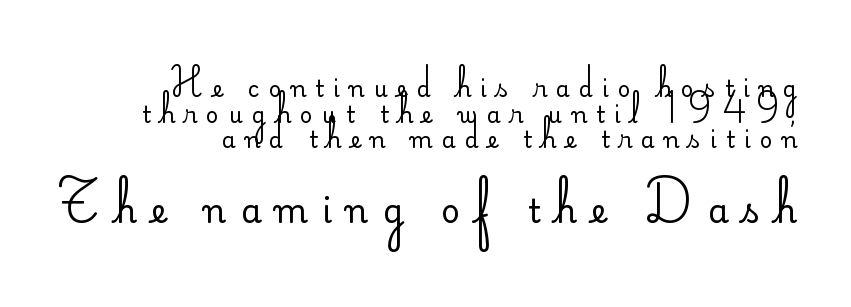
Q: Is the text bold? A: No.
Q: Is the text italic (slanted)? A: No, it is upright.
Q: Is the typeface a serif or a sans-serif typeface? A: Sans-serif.
Q: Is the text underlined? A: No.
Q: How is the paragraph aligned? A: Right-aligned.
Q: Is the spacing between letters normal or unusually wide? A: Unusually wide.
Q: Which block of text is set in a larger size, the first (top) or the second (bottom)? A: The second (bottom) one.
Q: Width (condensed, normal, or wide)? A: Normal.
Q: Stroke contrast? A: Low.
Q: x-height? A: Small.
Q: Monospaced? A: No.
